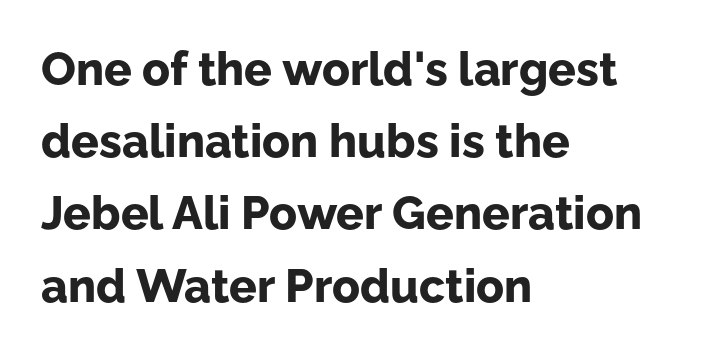
The image shows 46 px bold sans-serif type, upright; set left-aligned, normal line spacing (1.57x), normal letter spacing, not underlined; low stroke contrast and a medium x-height.
